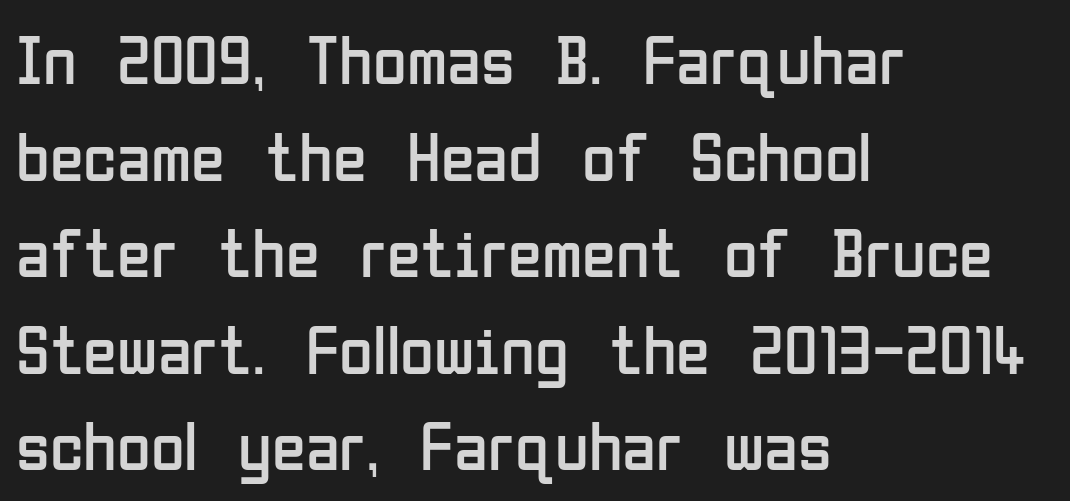
{"serif": "no", "italic": "no", "bold": "no", "weight": "regular", "width": "condensed", "stroke_contrast": "low", "x_height": "medium", "monospaced": "no", "underline": "no", "align": "left", "line_spacing": "normal", "line_spacing_ratio": 1.4, "letter_spacing": "normal", "letter_spacing_em": 0.0, "glyph_px": 69}
